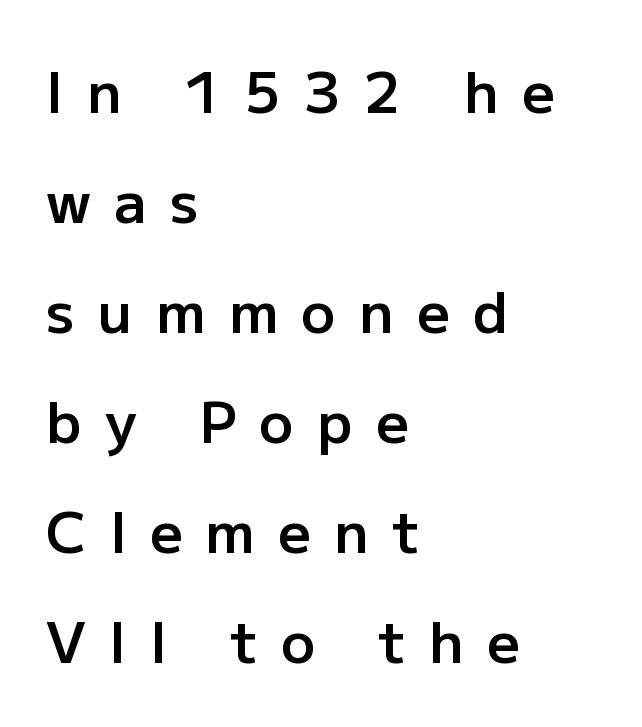
Q: Is the text bold? A: Semi-bold.
Q: Is the text italic (slanted)? A: No, it is upright.
Q: Is the typeface a serif or a sans-serif typeface? A: Sans-serif.
Q: Is the text underlined? A: No.
Q: How is the paragraph aligned? A: Left-aligned.
Q: Is the spacing between letters normal or unusually wide? A: Unusually wide.
Q: Is the spacing between lines tight, normal or loose? A: Loose.
Q: Width (condensed, normal, or wide)? A: Normal.
Q: Stroke contrast? A: Low.
Q: x-height? A: Medium.
Q: Monospaced? A: No.
